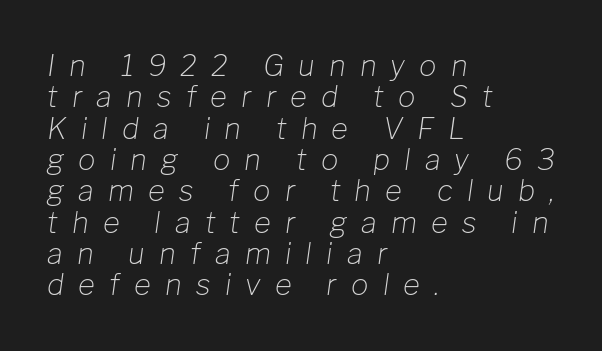
{"italic": "yes", "lean": "right", "slant_degrees": 8, "bold": "no", "weight": "light", "width": "normal", "stroke_contrast": "low", "x_height": "medium", "monospaced": "no", "underline": "no", "align": "left", "line_spacing": "tight", "line_spacing_ratio": 1.08, "letter_spacing": "wide", "letter_spacing_em": 0.49, "glyph_px": 29}
